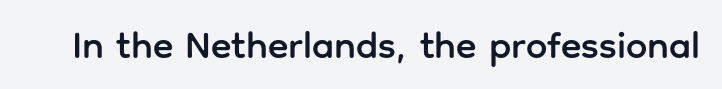
{"serif": "no", "italic": "no", "width": "normal", "stroke_contrast": "low", "x_height": "medium", "monospaced": "no", "underline": "no", "letter_spacing": "normal", "letter_spacing_em": 0.0, "glyph_px": 38}
